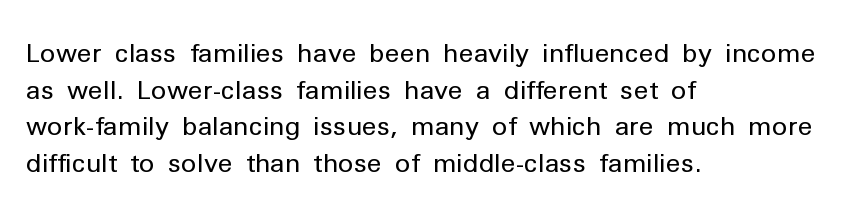
{"italic": "no", "bold": "no", "underline": "no", "align": "left", "line_spacing": "normal", "line_spacing_ratio": 1.41, "letter_spacing": "normal", "letter_spacing_em": 0.0, "glyph_px": 26}
